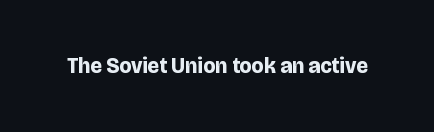
{"italic": "no", "bold": "yes", "underline": "no", "letter_spacing": "normal", "letter_spacing_em": 0.0, "glyph_px": 21}
